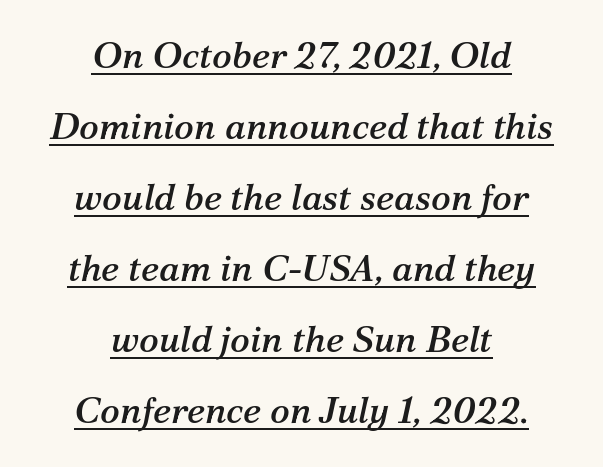
Q: Is the text italic (slanted)? A: Yes, it leans right by about 12 degrees.
Q: Is the typeface a serif or a sans-serif typeface? A: Serif.
Q: Is the text underlined? A: Yes.
Q: How is the paragraph aligned? A: Centered.
Q: Is the spacing between letters normal or unusually wide? A: Normal.
Q: Is the spacing between lines tight, normal or loose? A: Loose.
Q: Width (condensed, normal, or wide)? A: Normal.
Q: Stroke contrast? A: Medium.
Q: x-height? A: Medium.
Q: Monospaced? A: No.
